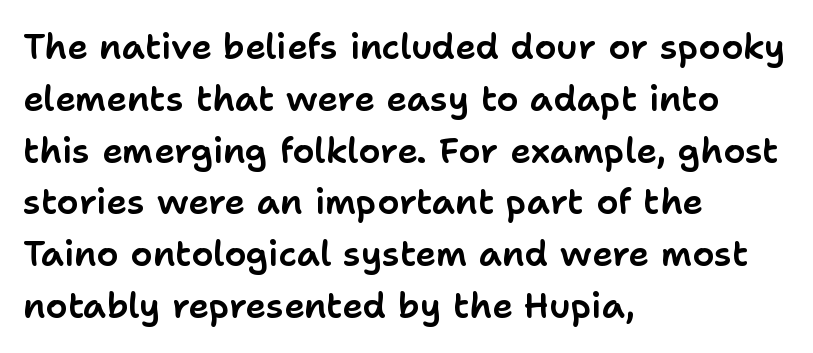
Q: Is the text italic (slanted)? A: No, it is upright.
Q: Is the typeface a serif or a sans-serif typeface? A: Sans-serif.
Q: Is the text underlined? A: No.
Q: How is the paragraph aligned? A: Left-aligned.
Q: Is the spacing between letters normal or unusually wide? A: Normal.
Q: Is the spacing between lines tight, normal or loose? A: Normal.
Q: Width (condensed, normal, or wide)? A: Normal.
Q: Stroke contrast? A: Low.
Q: x-height? A: Medium.
Q: Monospaced? A: No.
